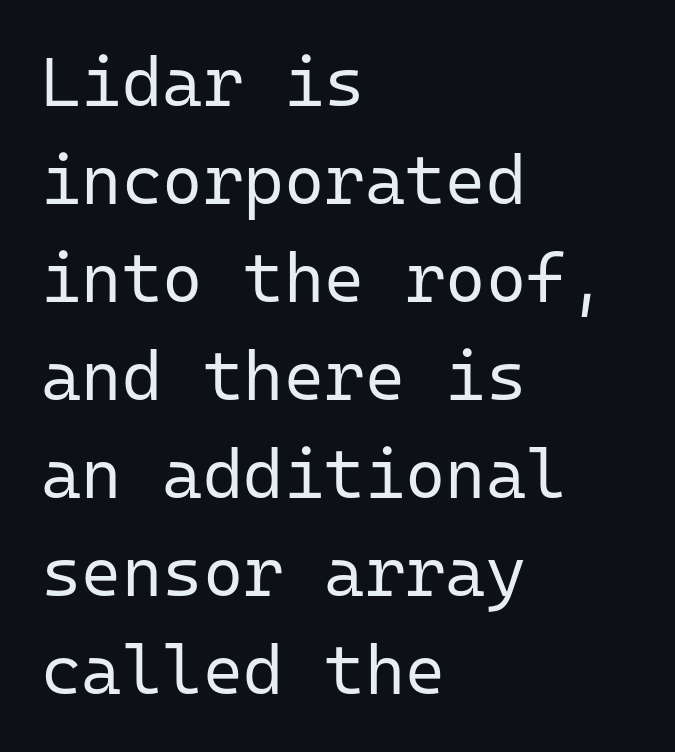
Q: Is the text bold? A: No.
Q: Is the text italic (slanted)? A: No, it is upright.
Q: Is the typeface a serif or a sans-serif typeface? A: Sans-serif.
Q: Is the text underlined? A: No.
Q: How is the paragraph aligned? A: Left-aligned.
Q: Is the spacing between letters normal or unusually wide? A: Normal.
Q: Is the spacing between lines tight, normal or loose? A: Normal.
Q: Width (condensed, normal, or wide)? A: Normal.
Q: Stroke contrast? A: Low.
Q: x-height? A: Medium.
Q: Monospaced? A: Yes.
